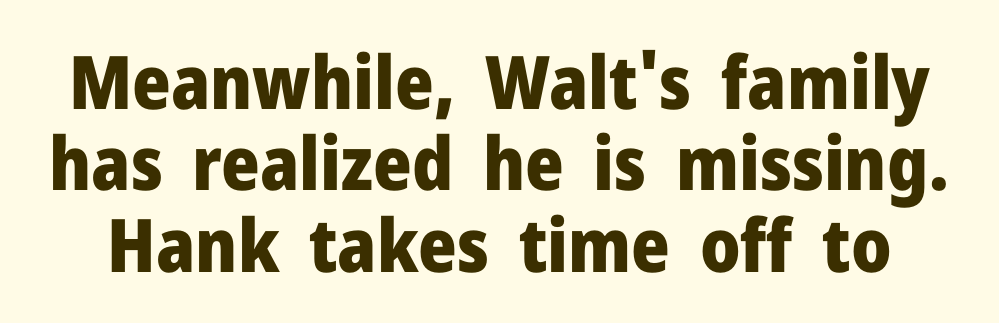
The font is running at its bold setting. Unmarked baselines from the first word to the last. Stroke terminals: plain, sans-serif. You could not count columns in this text — the font is proportionally spaced. Here the glyphs are tracked normally, forming tight word shapes. Students, observe: this is what under-led, compact text looks like.
